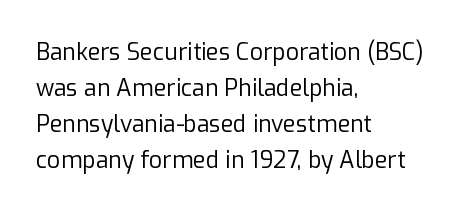
{"italic": "no", "bold": "no", "underline": "no", "align": "left", "line_spacing": "normal", "line_spacing_ratio": 1.57, "letter_spacing": "normal", "letter_spacing_em": 0.0, "glyph_px": 23}
